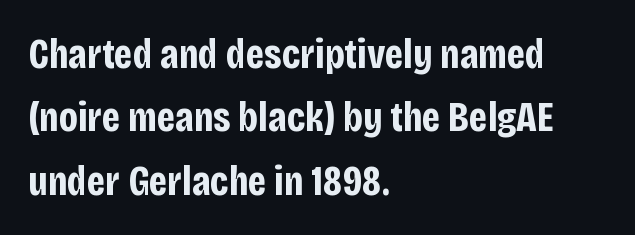
Ascenders rise straight up at ninety degrees. A bare baseline throughout the passage. A typesetter would call this proportional, since set widths differ per character. The passage shown is typeset with a sans-serif family. Left-aligned paragraph, ragged on the right.
